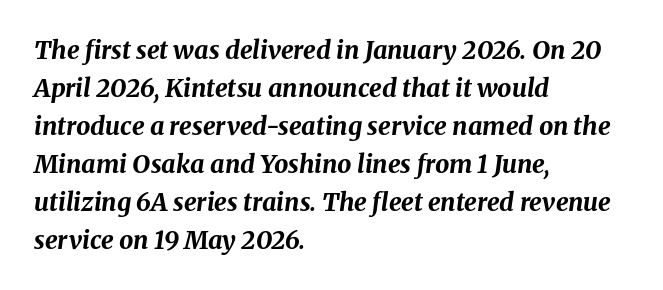
Q: Is the text bold? A: Yes.
Q: Is the text italic (slanted)? A: Yes, it leans right by about 8 degrees.
Q: Is the text underlined? A: No.
Q: How is the paragraph aligned? A: Left-aligned.
Q: Is the spacing between letters normal or unusually wide? A: Normal.
Q: Is the spacing between lines tight, normal or loose? A: Normal.
